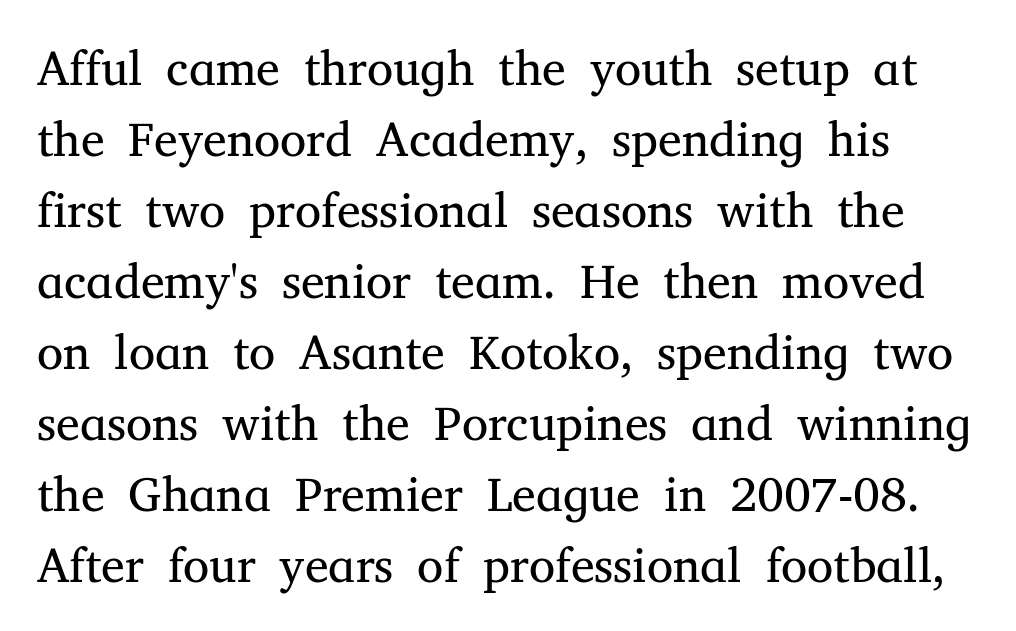
{"serif": "yes", "italic": "no", "bold": "no", "weight": "regular", "width": "normal", "stroke_contrast": "medium", "x_height": "medium", "monospaced": "no", "underline": "no", "line_spacing": "normal", "line_spacing_ratio": 1.48, "letter_spacing": "normal", "letter_spacing_em": 0.0, "glyph_px": 48}
